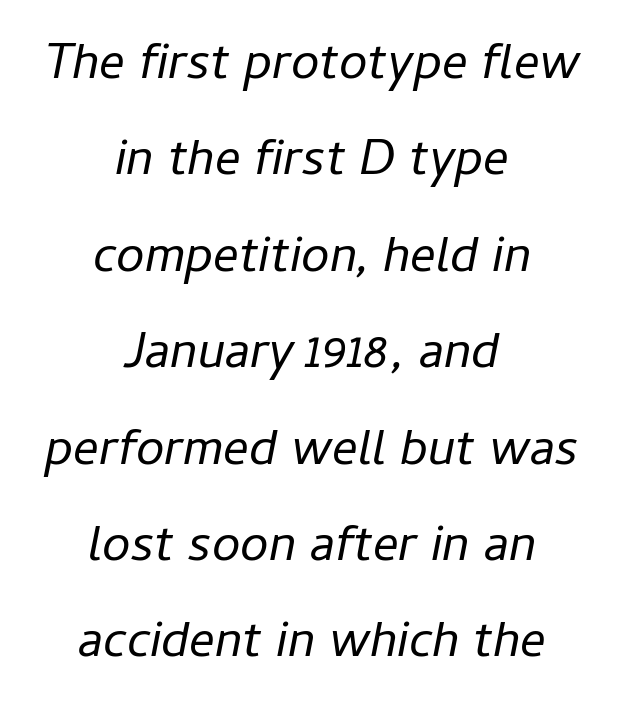
The face used here is rendered with its standard letterfit. You could not count columns in this text — the font is proportionally spaced. Italic: yes, the glyphs are oblique. Teacher's note: observe the equal gaps on both sides — that is centered alignment.
